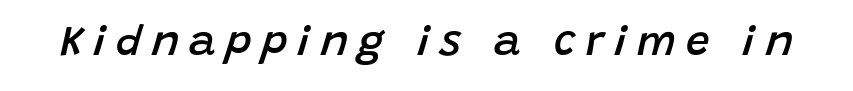
The image shows 42 px semibold type, italic (leaning right); set unusually wide letter spacing (+0.24 em), not underlined; low stroke contrast and a large x-height.
